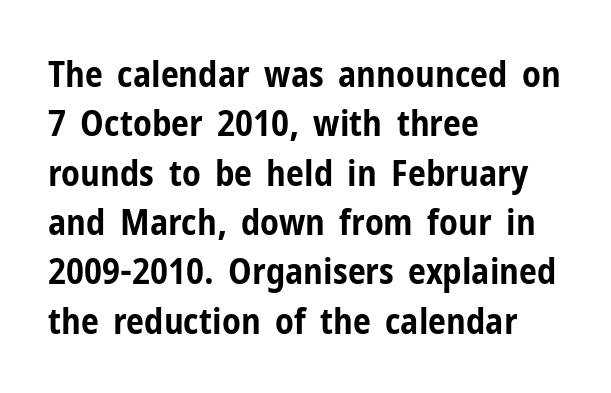
The image shows 36 px bold, condensed sans-serif type, upright; set left-aligned, normal line spacing (1.37x), normal letter spacing, not underlined; low stroke contrast and a medium x-height.
